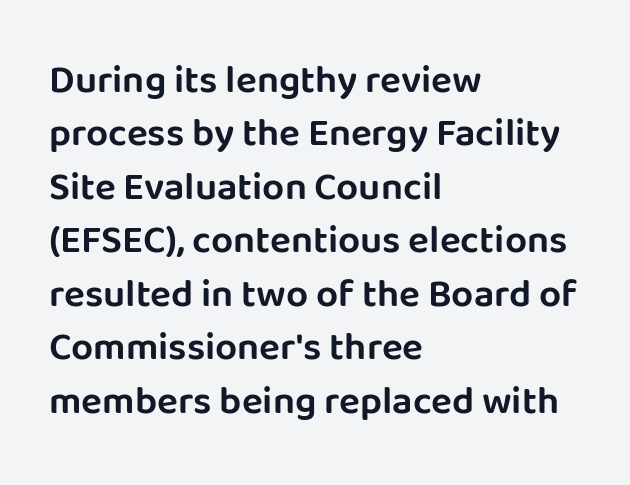
The gap between lines stays unmarked. These lines are set flush left with a ragged right edge. Honestly, the row spacing looks completely unremarkable. The face used here is proportionally spaced, like ordinary book or web type. Italic? Not at all — the glyphs are vertical. Characters follow at the spacing the type designer built in.
